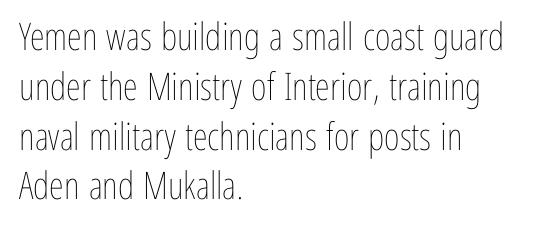
Q: Is the text bold? A: No.
Q: Is the text italic (slanted)? A: No, it is upright.
Q: Is the text underlined? A: No.
Q: How is the paragraph aligned? A: Left-aligned.
Q: Is the spacing between letters normal or unusually wide? A: Normal.
Q: Is the spacing between lines tight, normal or loose? A: Normal.
Q: Width (condensed, normal, or wide)? A: Condensed.
Q: Stroke contrast? A: Low.
Q: x-height? A: Medium.
Q: Monospaced? A: No.
